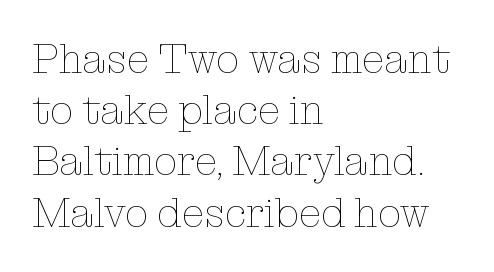
The image shows 41 px thin type, upright; set left-aligned, normal line spacing (1.25x), normal letter spacing, not underlined; low stroke contrast and a medium x-height.
